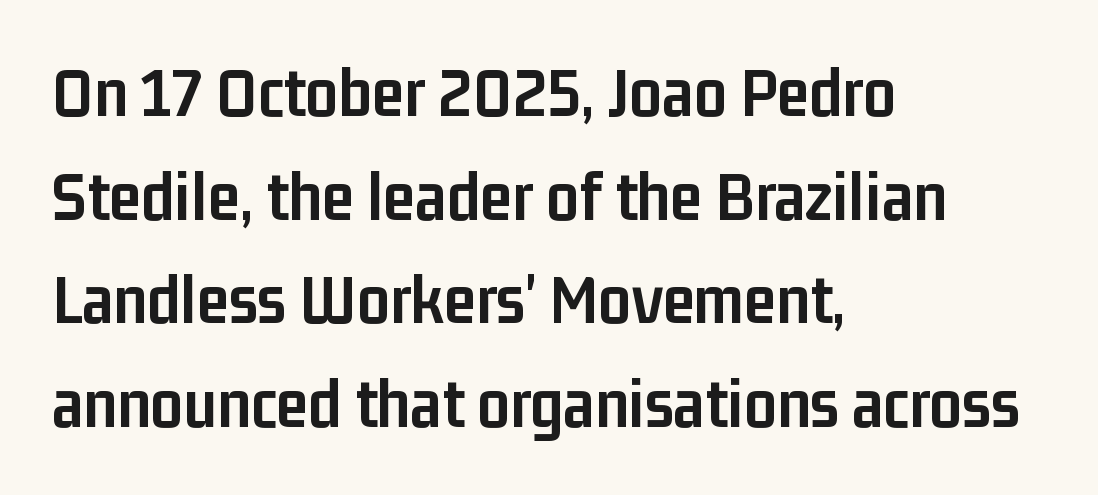
The tracking reads as untouched default to a designer's eye. Posture: straight, roman, zero tilt. The foot of each line stays bare and open. The text was rendered using a sans face with plain stroke endings. Students, this is bold: see how much ink each stroke carries.
